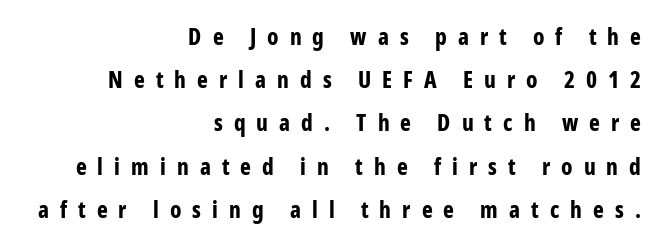
The image shows 23 px bold type, upright; set right-aligned, line spacing 1.88x, unusually wide letter spacing (+0.48 em), not underlined.
